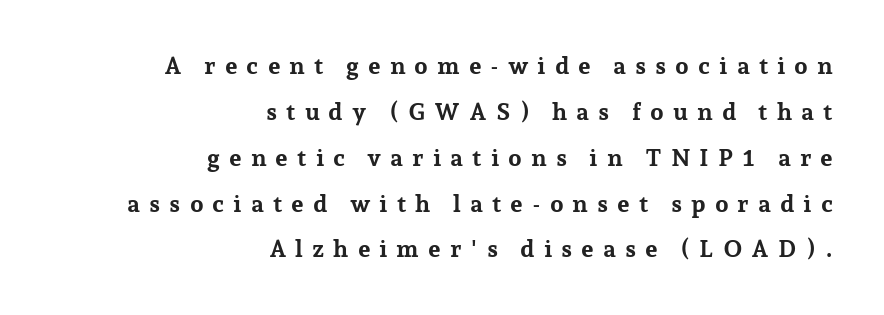
{"italic": "no", "bold": "yes", "underline": "no", "align": "right", "line_spacing": "loose", "line_spacing_ratio": 1.91, "letter_spacing": "wide", "letter_spacing_em": 0.37, "glyph_px": 24}
